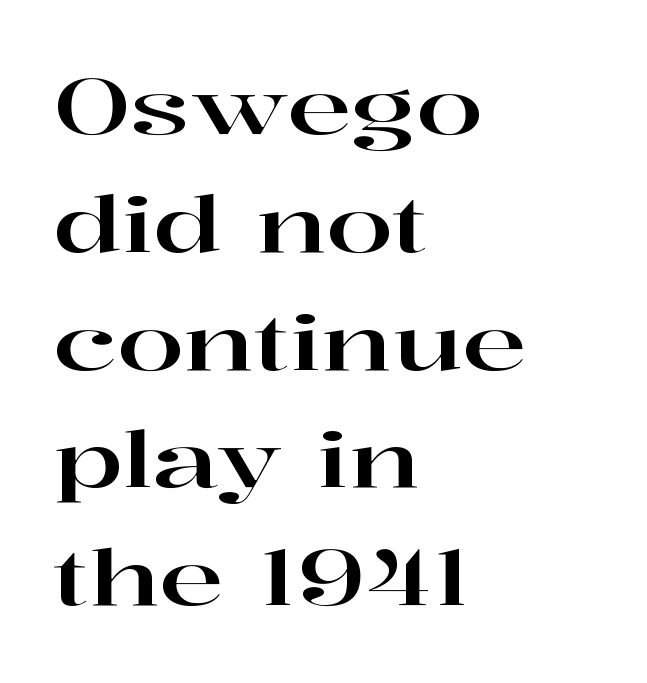
The rendering shows small feet on the letterforms — a serif design. Horizontal bands of white between lines are of average thickness. Is the block centered? No — it sits flush against the left margin. Is this a fixed-width face? No — the glyphs have proportional, varying widths.
